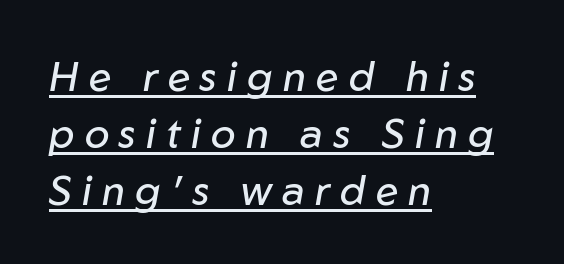
The image shows 41 px regular-weight type, italic (leaning right); set left-aligned, normal line spacing (1.39x), unusually wide letter spacing (+0.25 em), underlined; low stroke contrast and a medium x-height.
